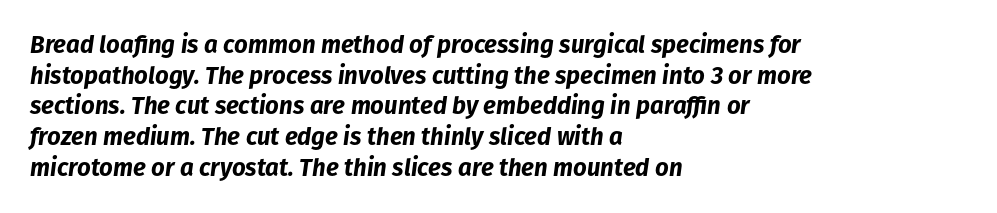
{"italic": "yes", "lean": "right", "slant_degrees": 8, "bold": "yes", "underline": "no", "align": "left", "line_spacing": "normal", "line_spacing_ratio": 1.28, "letter_spacing": "normal", "letter_spacing_em": 0.0, "glyph_px": 24}
